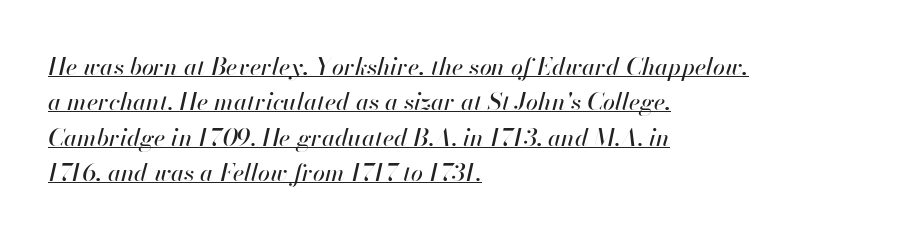
The image shows 24 px text type, italic (leaning right); set left-aligned, normal line spacing (1.47x), normal letter spacing, underlined.
